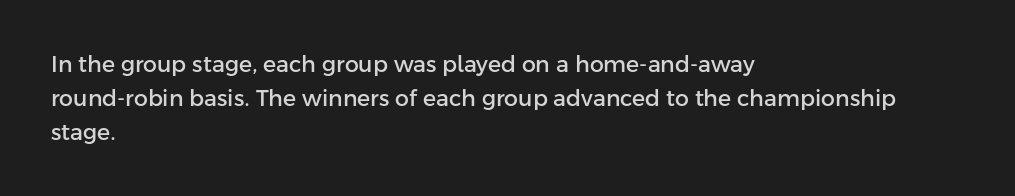
Q: Is the text italic (slanted)? A: No, it is upright.
Q: Is the text underlined? A: No.
Q: How is the paragraph aligned? A: Left-aligned.
Q: Is the spacing between letters normal or unusually wide? A: Normal.
Q: Is the spacing between lines tight, normal or loose? A: Normal.
